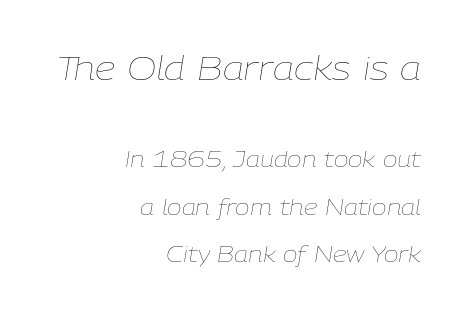
{"italic": "yes", "lean": "right", "slant_degrees": 9, "bold": "no", "weight": "thin", "width": "normal", "stroke_contrast": "low", "x_height": "medium", "monospaced": "no", "underline": "no", "align": "right", "line_spacing": "loose", "line_spacing_ratio": 2.15, "letter_spacing": "normal", "letter_spacing_em": 0.0, "larger_block": "first", "size_ratio": 1.5, "glyph_px": 33}
